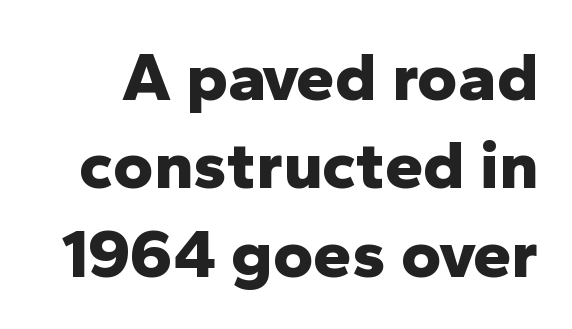
Q: Is the text bold? A: Yes.
Q: Is the text italic (slanted)? A: No, it is upright.
Q: Is the typeface a serif or a sans-serif typeface? A: Sans-serif.
Q: Is the text underlined? A: No.
Q: Is the spacing between letters normal or unusually wide? A: Normal.
Q: Is the spacing between lines tight, normal or loose? A: Normal.
Q: Width (condensed, normal, or wide)? A: Normal.
Q: Stroke contrast? A: Low.
Q: x-height? A: Medium.
Q: Monospaced? A: No.
